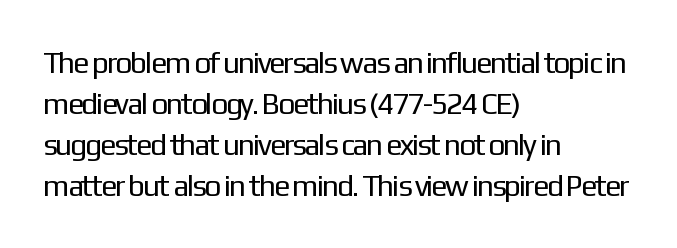
The image shows 30 px regular-weight sans-serif type, upright; set left-aligned, normal line spacing (1.37x), normal letter spacing, not underlined; low stroke contrast and a medium x-height.
